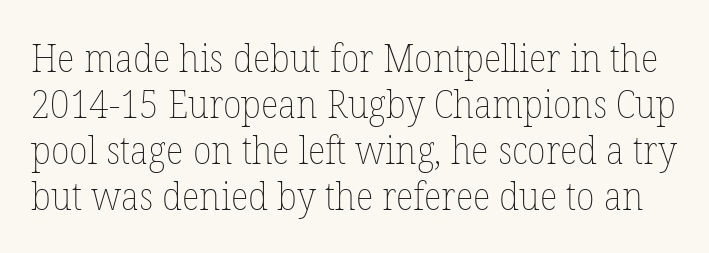
The image shows 38 px thin type, upright; set line spacing 1.21x, normal letter spacing, not underlined; low stroke contrast and a medium x-height.
